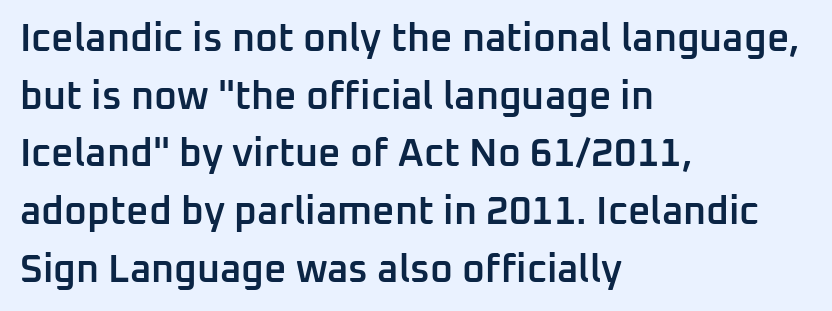
Q: Is the text bold? A: Semi-bold.
Q: Is the text italic (slanted)? A: No, it is upright.
Q: Is the typeface a serif or a sans-serif typeface? A: Sans-serif.
Q: Is the text underlined? A: No.
Q: How is the paragraph aligned? A: Left-aligned.
Q: Is the spacing between letters normal or unusually wide? A: Normal.
Q: Is the spacing between lines tight, normal or loose? A: Normal.
Q: Width (condensed, normal, or wide)? A: Normal.
Q: Stroke contrast? A: Low.
Q: x-height? A: Medium.
Q: Monospaced? A: No.
